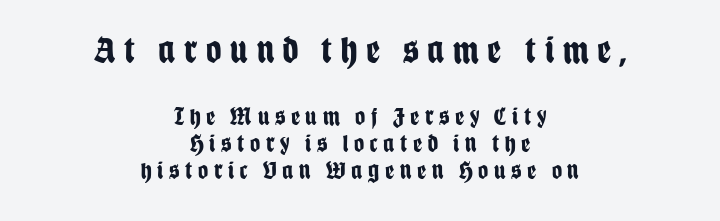
{"serif": "no", "italic": "no", "bold": "yes", "weight": "bold", "width": "condensed", "stroke_contrast": "low", "x_height": "large", "monospaced": "no", "underline": "no", "align": "center", "line_spacing": "tight", "line_spacing_ratio": 1.09, "letter_spacing": "wide", "letter_spacing_em": 0.23, "larger_block": "first", "size_ratio": 1.52, "glyph_px": 38}
